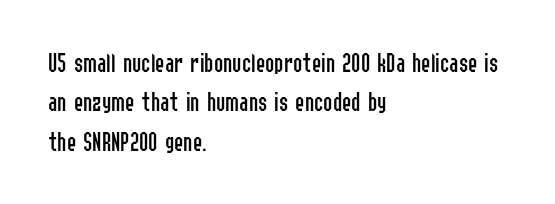
Q: Is the text bold? A: No.
Q: Is the text italic (slanted)? A: No, it is upright.
Q: Is the typeface a serif or a sans-serif typeface? A: Sans-serif.
Q: Is the text underlined? A: No.
Q: How is the paragraph aligned? A: Left-aligned.
Q: Is the spacing between letters normal or unusually wide? A: Normal.
Q: Is the spacing between lines tight, normal or loose? A: Normal.
Q: Width (condensed, normal, or wide)? A: Condensed.
Q: Stroke contrast? A: Low.
Q: x-height? A: Medium.
Q: Monospaced? A: No.
